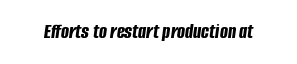
{"italic": "yes", "lean": "right", "slant_degrees": 8, "bold": "yes", "underline": "no", "letter_spacing": "normal", "letter_spacing_em": 0.0, "glyph_px": 21}
